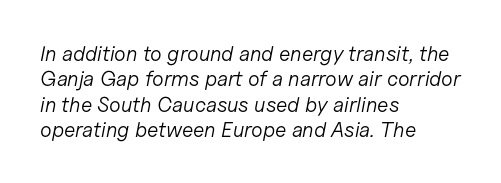
Q: Is the text bold? A: No.
Q: Is the text italic (slanted)? A: Yes, it leans right by about 11 degrees.
Q: Is the text underlined? A: No.
Q: How is the paragraph aligned? A: Left-aligned.
Q: Is the spacing between letters normal or unusually wide? A: Normal.
